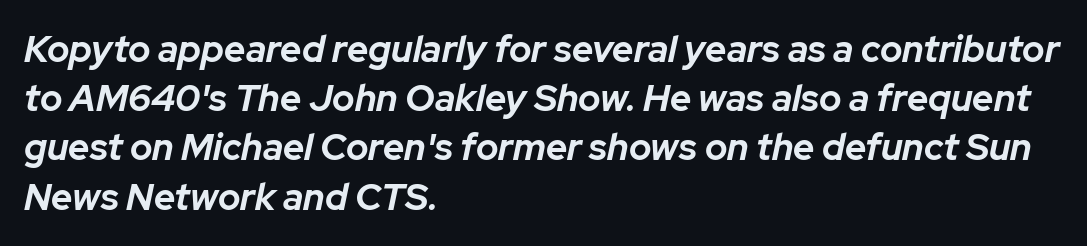
Left-aligned paragraph, ragged on the right. The specimen omits any rule beneath the text block's lines. This sample uses plain, unmodified letter spacing. Quick note: italic. Typesetter's note: full bold, strokes at maximum text heaviness. Note the varied advance widths — an 'i' is clearly narrower than an 'm'.
